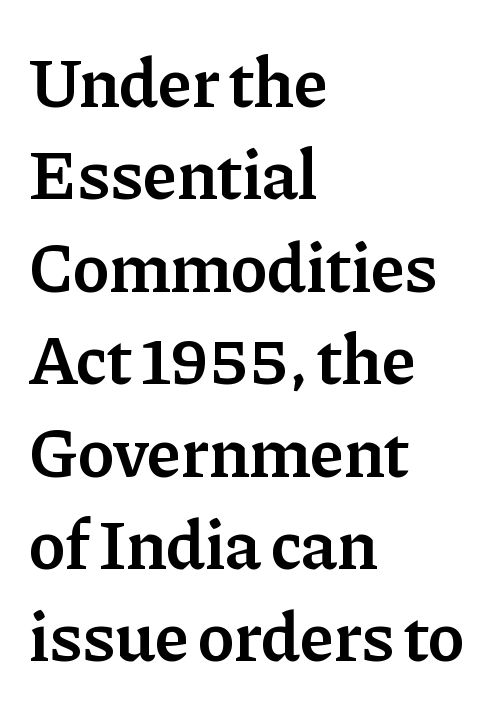
The passage shown is typeset with a serif family. This is moderately heavy type, rendered in semibold. Decoration check: the copy has no underline. The passage shown is typed in a proportional face where columns would drift.
